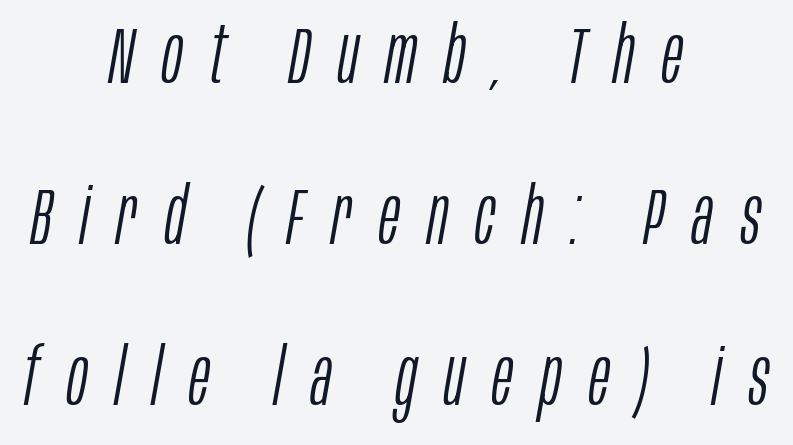
The compositor balanced each line on the midline. Slanted lettering throughout. Underlining? Definitely not there. The passage shown is not bold in any degree.
